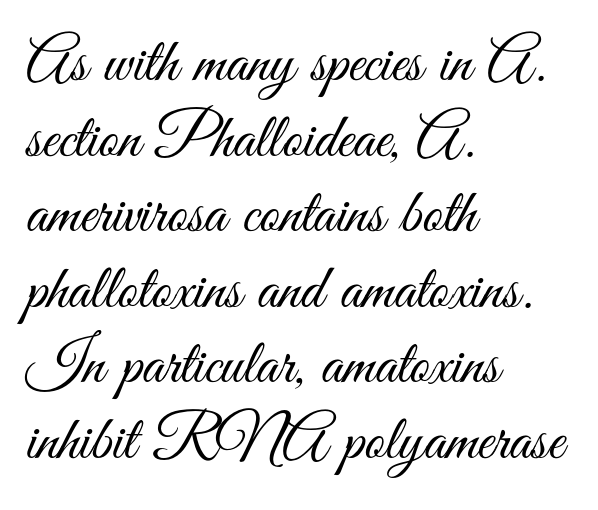
{"serif": "no", "bold": "no", "weight": "light", "width": "condensed", "stroke_contrast": "medium", "x_height": "small", "monospaced": "no", "underline": "no", "align": "left", "line_spacing_ratio": 1.2, "letter_spacing": "normal", "letter_spacing_em": 0.0, "glyph_px": 63}
